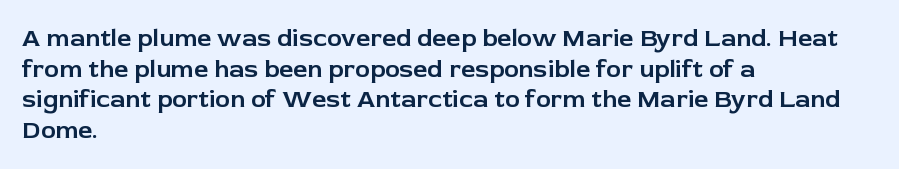
{"italic": "no", "underline": "no", "align": "left", "line_spacing_ratio": 1.23, "letter_spacing": "normal", "letter_spacing_em": 0.0, "glyph_px": 25}
